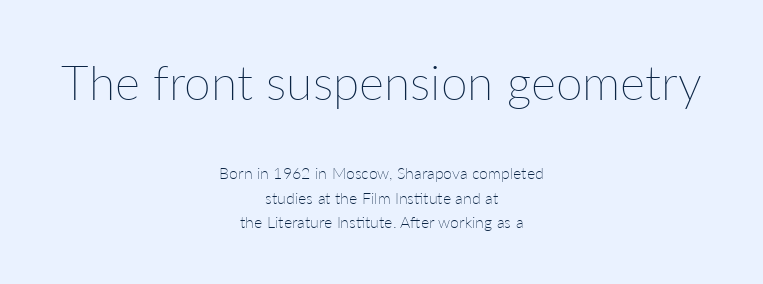
There is no visible air inserted between adjacent glyphs. Reading top to bottom, the characters get smaller at the block break. Students, observe: this is what conventionally led text looks like. Character widths vary here, with narrow letters taking less room than wide ones. The strip under each line holds only bare page.
